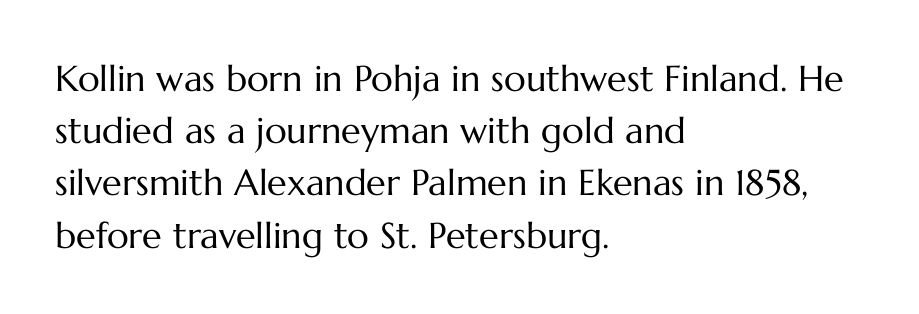
{"italic": "no", "bold": "no", "weight": "regular", "width": "normal", "stroke_contrast": "medium", "x_height": "medium", "monospaced": "no", "underline": "no", "align": "left", "line_spacing": "normal", "line_spacing_ratio": 1.45, "letter_spacing": "normal", "letter_spacing_em": 0.0, "glyph_px": 36}
